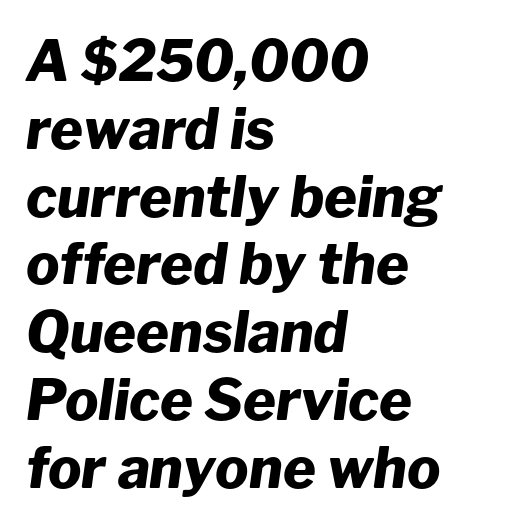
The image shows 56 px heavy type, italic (leaning right); set left-aligned, line spacing 1.21x, normal letter spacing, not underlined; low stroke contrast and a medium x-height.
